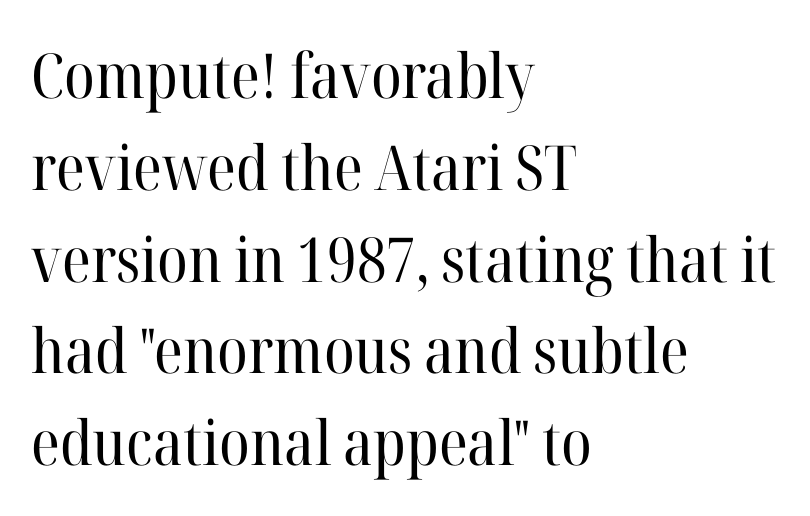
{"serif": "yes", "italic": "no", "bold": "no", "weight": "regular", "width": "normal", "stroke_contrast": "high", "x_height": "medium", "monospaced": "no", "underline": "no", "align": "left", "line_spacing": "normal", "line_spacing_ratio": 1.48, "letter_spacing": "normal", "letter_spacing_em": 0.0, "glyph_px": 62}
